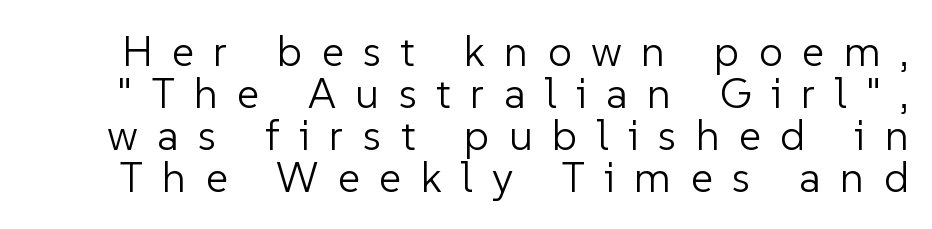
Descender tails drop into unmarked territory. You could barely slide anything between these rows. This is the regular roman posture of the typeface. Characters follow at a spacing far wider than the type designer built in. The font sits on the lighter half of the weight spectrum, regular included.
